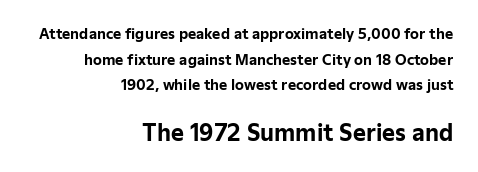
{"italic": "no", "bold": "yes", "underline": "no", "align": "right", "line_spacing_ratio": 1.83, "letter_spacing": "normal", "letter_spacing_em": 0.0, "larger_block": "second", "size_ratio": 1.57, "glyph_px": 22}
